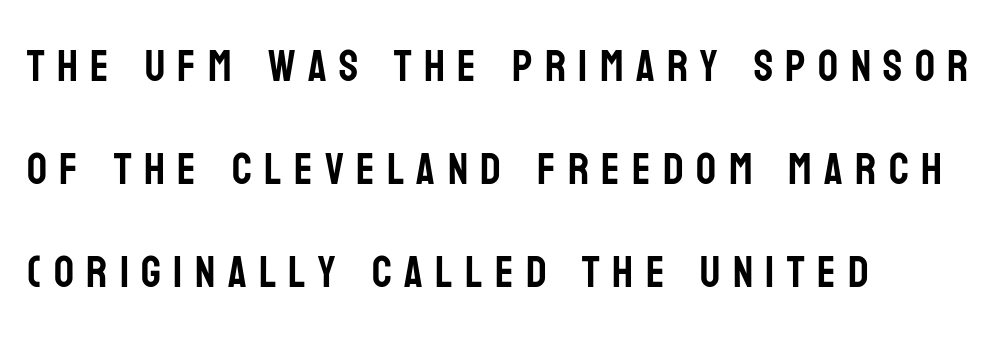
The image shows 44 px condensed sans-serif type, upright; set left-aligned, loose line spacing (2.34x), unusually wide letter spacing (+0.28 em), not underlined; low stroke contrast and a large x-height.
